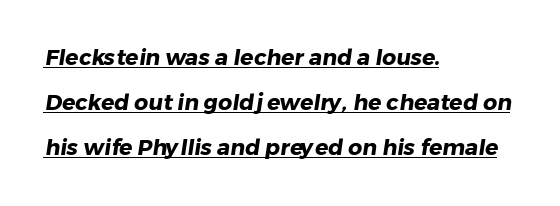
The image shows 22 px bold type; set left-aligned, loose line spacing (2.05x), normal letter spacing, underlined.
